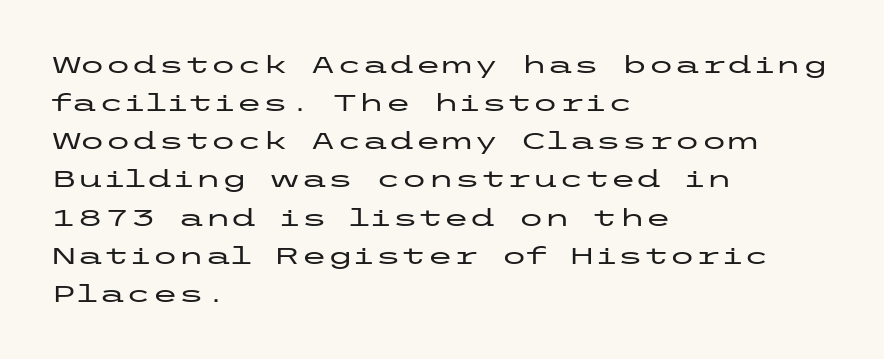
Q: Is the text italic (slanted)? A: No, it is upright.
Q: Is the text underlined? A: No.
Q: How is the paragraph aligned? A: Left-aligned.
Q: Is the spacing between letters normal or unusually wide? A: Normal.
Q: Is the spacing between lines tight, normal or loose? A: Normal.
